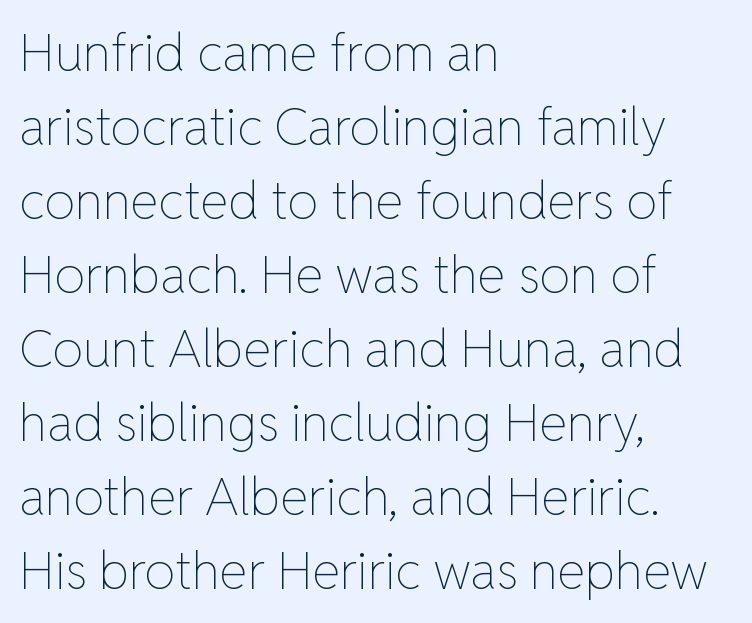
Q: Is the text bold? A: No.
Q: Is the text italic (slanted)? A: No, it is upright.
Q: Is the text underlined? A: No.
Q: How is the paragraph aligned? A: Left-aligned.
Q: Is the spacing between letters normal or unusually wide? A: Normal.
Q: Is the spacing between lines tight, normal or loose? A: Normal.
Q: Width (condensed, normal, or wide)? A: Normal.
Q: Stroke contrast? A: Low.
Q: x-height? A: Medium.
Q: Monospaced? A: No.
